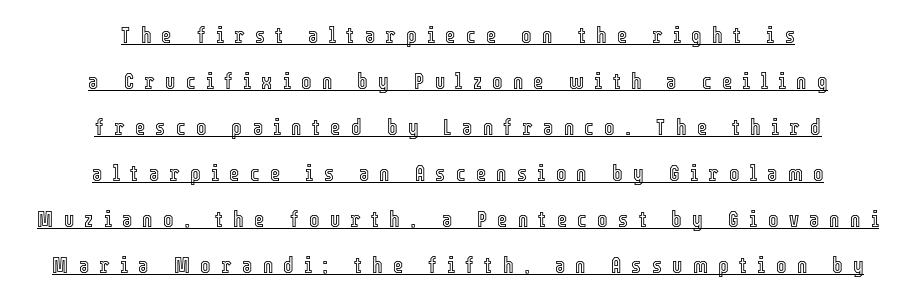
Q: Is the text italic (slanted)? A: No, it is upright.
Q: Is the text underlined? A: Yes.
Q: How is the paragraph aligned? A: Centered.
Q: Is the spacing between letters normal or unusually wide? A: Unusually wide.
Q: Is the spacing between lines tight, normal or loose? A: Loose.
